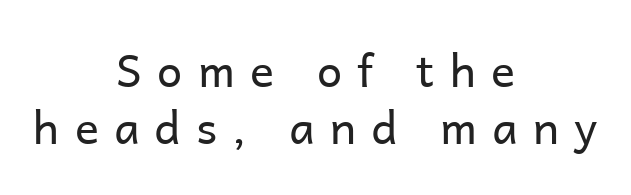
The letters carry no serifs — their stems end cleanly without finishing strokes. Nope, not italic — everything's standing straight. Is the letter spacing exaggerated? Yes — the characters are pushed far apart. Summary of vertical rhythm: regular, with standard interline spacing. Notice how the passage keeps no hard edge, just a central spine.
